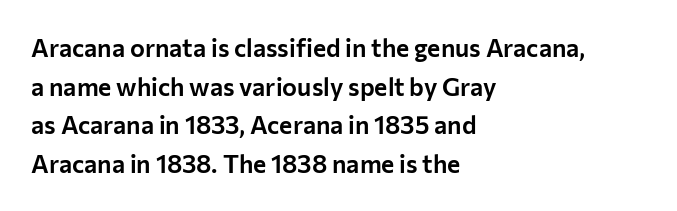
The image shows 25 px text type, upright; set left-aligned, normal line spacing (1.55x), normal letter spacing, not underlined.
